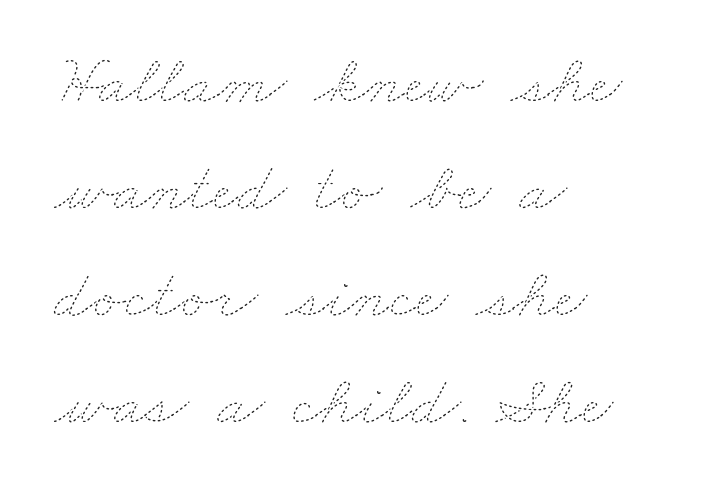
The passage shown is typed in a proportional face where columns would drift. Students, observe: this is what conventionally led text looks like. Students, note that the glyphs here touch the page at normal intervals. Descenders hang freely into open space. The strokes are not fattened; the text isn't bold.
